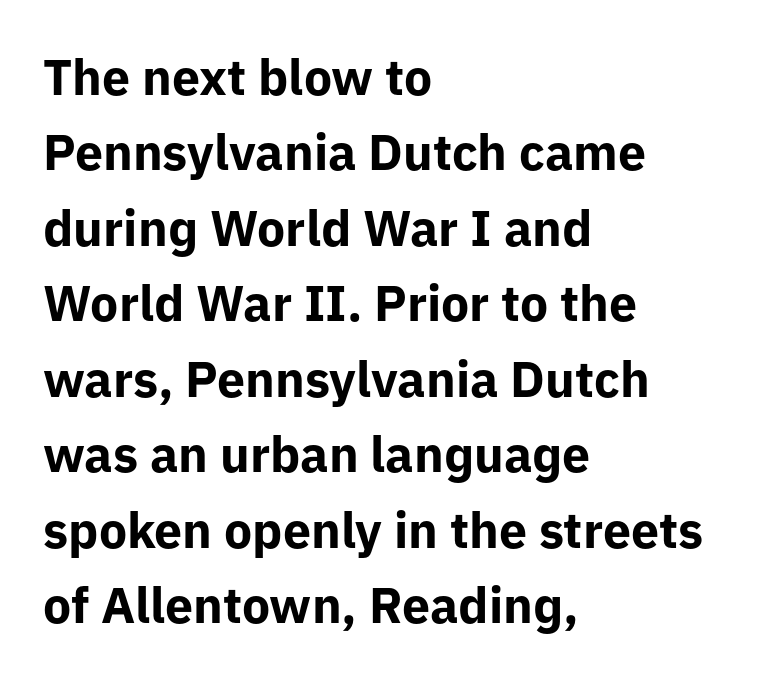
The image shows 50 px bold sans-serif type, upright; set left-aligned, normal line spacing (1.51x), normal letter spacing, not underlined; low stroke contrast and a medium x-height.
